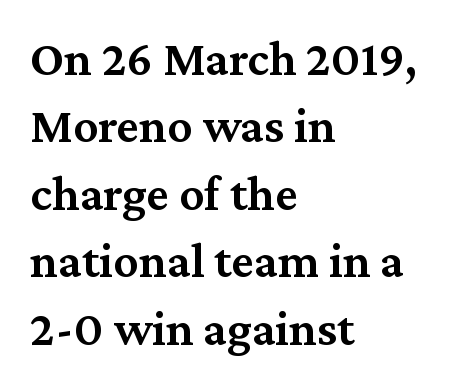
{"serif": "yes", "italic": "no", "bold": "semi", "weight": "semibold", "width": "normal", "stroke_contrast": "medium", "x_height": "medium", "monospaced": "no", "underline": "no", "align": "left", "line_spacing": "normal", "line_spacing_ratio": 1.35, "letter_spacing": "normal", "letter_spacing_em": 0.0, "glyph_px": 50}
